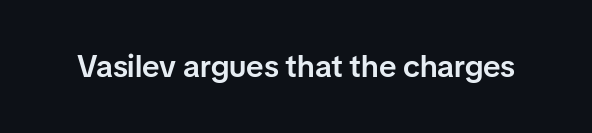
The space directly below the letters is spotless. The letters advance in unequal steps, a hallmark of proportional type. Look at the stroke-to-counter ratio: somewhat heavy, a semibold. Glyph-to-glyph distance matches everyday printed text.
